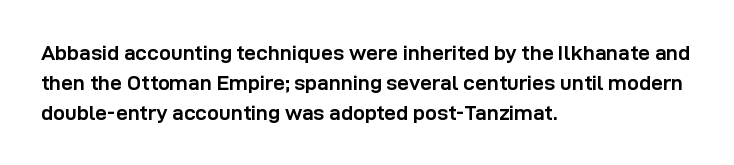
Q: Is the text bold? A: Yes.
Q: Is the text italic (slanted)? A: No, it is upright.
Q: Is the text underlined? A: No.
Q: How is the paragraph aligned? A: Left-aligned.
Q: Is the spacing between letters normal or unusually wide? A: Normal.
Q: Is the spacing between lines tight, normal or loose? A: Normal.
